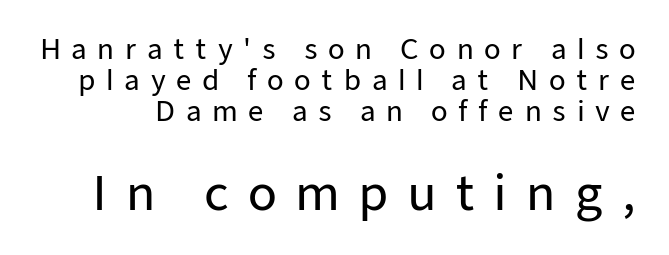
{"serif": "no", "italic": "no", "width": "normal", "stroke_contrast": "low", "x_height": "medium", "monospaced": "no", "underline": "no", "line_spacing": "tight", "line_spacing_ratio": 1.15, "letter_spacing": "wide", "letter_spacing_em": 0.39, "larger_block": "second", "size_ratio": 1.74, "glyph_px": 47}
